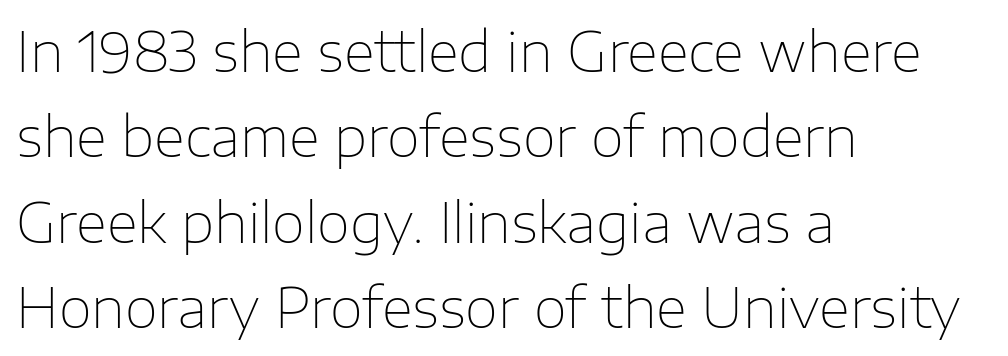
{"serif": "no", "italic": "no", "bold": "no", "weight": "thin", "width": "normal", "stroke_contrast": "low", "x_height": "medium", "monospaced": "no", "underline": "no", "align": "left", "line_spacing": "normal", "line_spacing_ratio": 1.58, "letter_spacing": "normal", "letter_spacing_em": 0.0, "glyph_px": 54}
